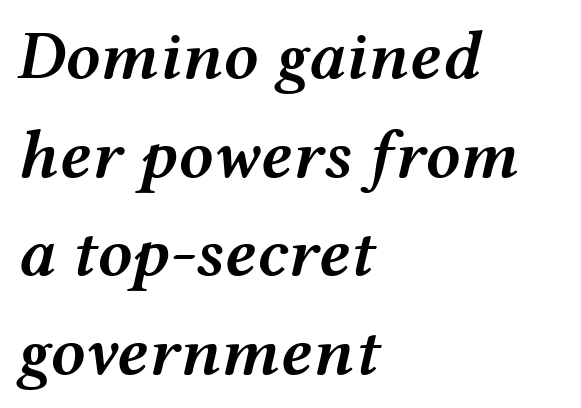
Q: Is the text bold? A: Semi-bold.
Q: Is the text italic (slanted)? A: Yes, it leans right by about 12 degrees.
Q: Is the text underlined? A: No.
Q: How is the paragraph aligned? A: Left-aligned.
Q: Is the spacing between letters normal or unusually wide? A: Normal.
Q: Is the spacing between lines tight, normal or loose? A: Normal.
Q: Width (condensed, normal, or wide)? A: Wide.
Q: Stroke contrast? A: Medium.
Q: x-height? A: Medium.
Q: Monospaced? A: No.
